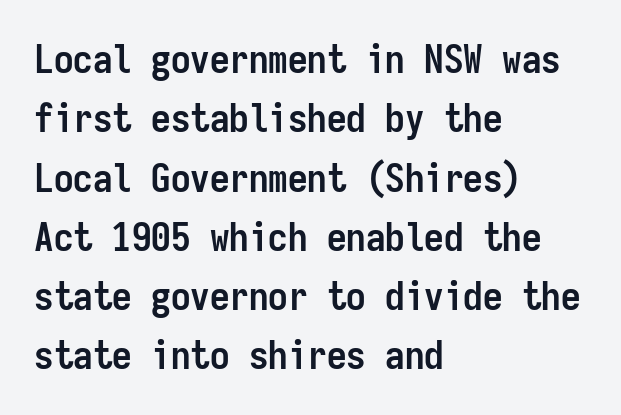
Pretty heavy lettering here — definitely bold. The leading is moderate, giving the passage an even texture. Every character here occupies the same horizontal width, giving the sample a typewriter-like rhythm. This rendering features lettering with no underline. Every row of glyphs begins at an identical x-position on the left.
